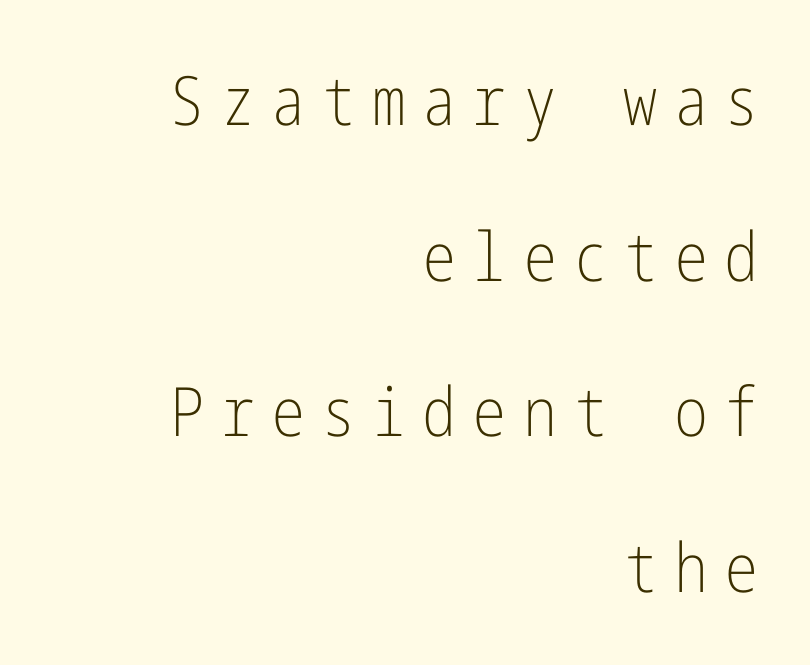
{"serif": "no", "italic": "no", "bold": "no", "weight": "light", "width": "condensed", "stroke_contrast": "low", "x_height": "medium", "underline": "no", "align": "right", "line_spacing": "loose", "line_spacing_ratio": 2.29, "letter_spacing": "wide", "letter_spacing_em": 0.24, "glyph_px": 68}
